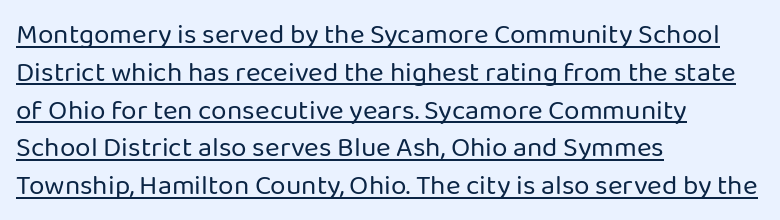
Think of a printed novel: that variable character pitch is what you see here. Has an underline been added? It has. The type sits square on the baseline with zero lean. In terms of letterform style, serifs are entirely absent. Ink coverage per letter is moderate at most. Compared with typical paragraphs, the rows here are spaced about the same.
